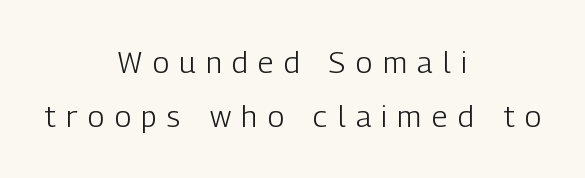
{"serif": "no", "italic": "no", "bold": "no", "weight": "light", "width": "condensed", "stroke_contrast": "low", "x_height": "medium", "monospaced": "no", "underline": "no", "align": "center", "line_spacing_ratio": 1.81, "letter_spacing": "wide", "letter_spacing_em": 0.35, "glyph_px": 30}
